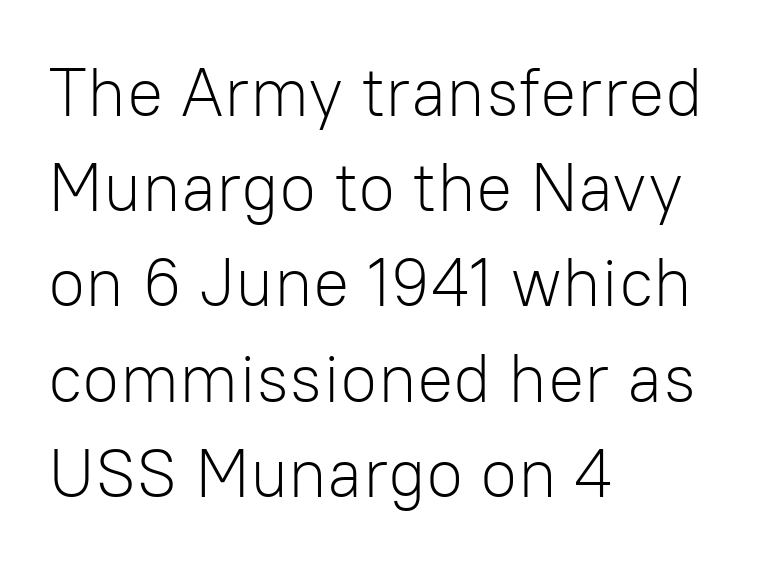
Q: Is the text bold? A: No.
Q: Is the text italic (slanted)? A: No, it is upright.
Q: Is the typeface a serif or a sans-serif typeface? A: Sans-serif.
Q: Is the text underlined? A: No.
Q: How is the paragraph aligned? A: Left-aligned.
Q: Is the spacing between letters normal or unusually wide? A: Normal.
Q: Is the spacing between lines tight, normal or loose? A: Normal.
Q: Width (condensed, normal, or wide)? A: Normal.
Q: Stroke contrast? A: Low.
Q: x-height? A: Medium.
Q: Monospaced? A: No.
